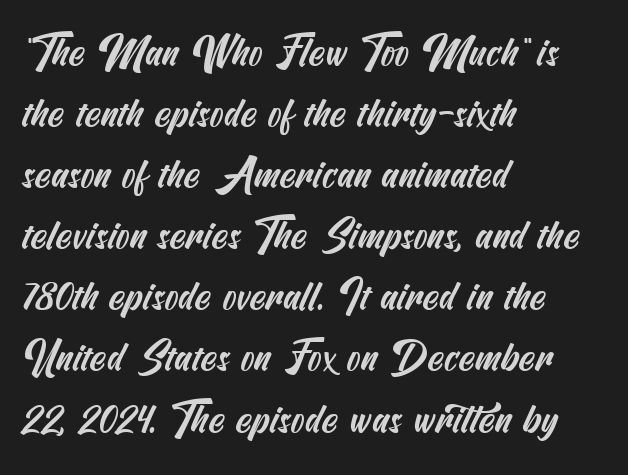
Q: Is the typeface a serif or a sans-serif typeface? A: Sans-serif.
Q: Is the text underlined? A: No.
Q: How is the paragraph aligned? A: Left-aligned.
Q: Is the spacing between letters normal or unusually wide? A: Normal.
Q: Is the spacing between lines tight, normal or loose? A: Normal.
Q: Width (condensed, normal, or wide)? A: Condensed.
Q: Stroke contrast? A: Medium.
Q: x-height? A: Small.
